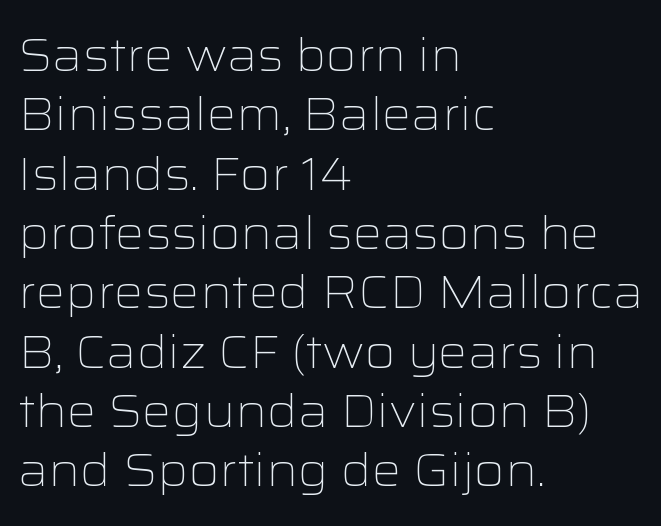
Q: Is the text bold? A: No.
Q: Is the text italic (slanted)? A: No, it is upright.
Q: Is the typeface a serif or a sans-serif typeface? A: Sans-serif.
Q: Is the text underlined? A: No.
Q: How is the paragraph aligned? A: Left-aligned.
Q: Is the spacing between letters normal or unusually wide? A: Normal.
Q: Is the spacing between lines tight, normal or loose? A: Normal.
Q: Width (condensed, normal, or wide)? A: Wide.
Q: Stroke contrast? A: Low.
Q: x-height? A: Medium.
Q: Monospaced? A: No.
